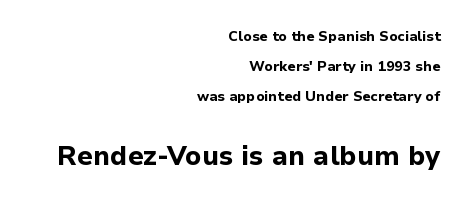
{"italic": "no", "bold": "yes", "underline": "no", "align": "right", "line_spacing": "loose", "line_spacing_ratio": 2.13, "letter_spacing": "normal", "letter_spacing_em": 0.0, "larger_block": "second", "size_ratio": 1.93, "glyph_px": 27}
